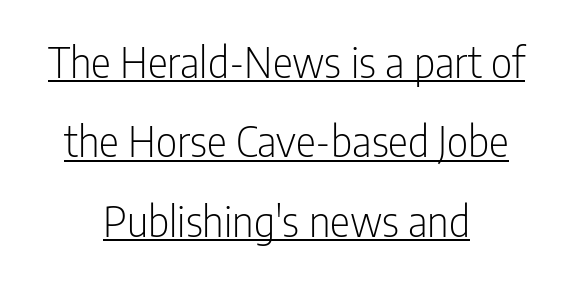
Examine the stroke ends and you'll find no serifs. Do the letters lean? They stand straight. These lines are centered, leaving both edges ragged. Think of a printed novel: that variable character pitch is what you see here. Beneath each row of characters lies a ruled line. Weight: regular or lighter.
